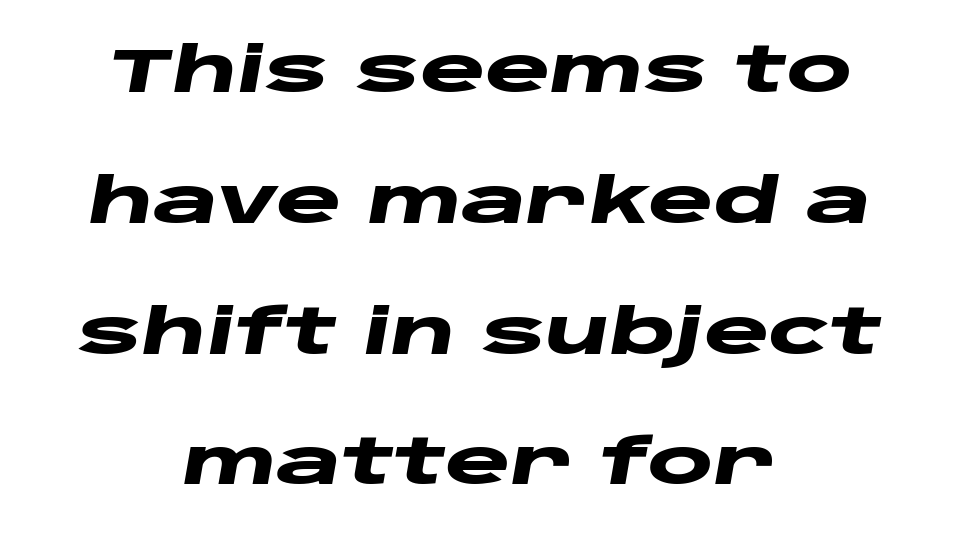
Q: Is the text bold? A: Yes.
Q: Is the text italic (slanted)? A: Yes, it leans right by about 10 degrees.
Q: Is the text underlined? A: No.
Q: How is the paragraph aligned? A: Centered.
Q: Is the spacing between letters normal or unusually wide? A: Normal.
Q: Is the spacing between lines tight, normal or loose? A: Loose.
Q: Width (condensed, normal, or wide)? A: Wide.
Q: Stroke contrast? A: Low.
Q: x-height? A: Large.
Q: Monospaced? A: No.
